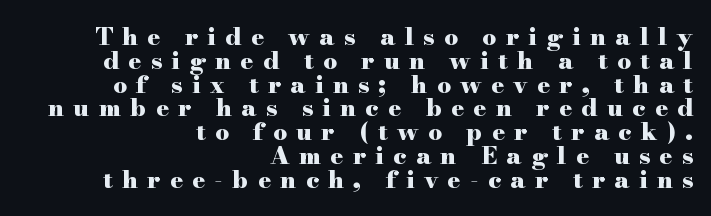
{"italic": "no", "bold": "yes", "underline": "no", "align": "right", "line_spacing": "tight", "line_spacing_ratio": 0.99, "letter_spacing": "wide", "letter_spacing_em": 0.39, "glyph_px": 24}
